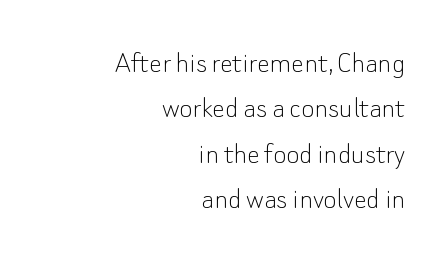
Does extra space separate the letters? No, they use regular spacing. The foot of each line stays bare and open. This is sans-serif lettering, the kind often seen on screens and signage. Proportional: the letters do not fall into vertical columns. This sample is right-justified, so line beginnings fall wherever the words allow.
